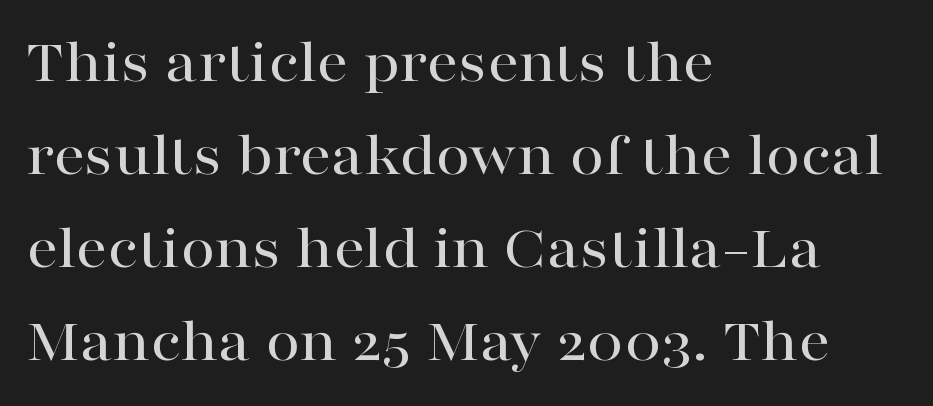
The passage shown is typed in a proportional face where columns would drift. Line beginnings align vertically; line endings do not. The letters stand upright; this is a roman face. Horizontal bands of white between lines are of average thickness. Between one letter and the next there's only the usual sliver of space.
